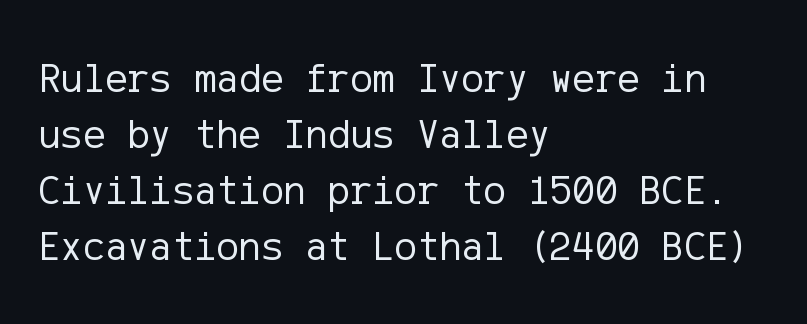
The image shows 42 px regular-weight sans-serif type, upright; set left-aligned, normal line spacing (1.33x), normal letter spacing, not underlined; low stroke contrast and a medium x-height.
